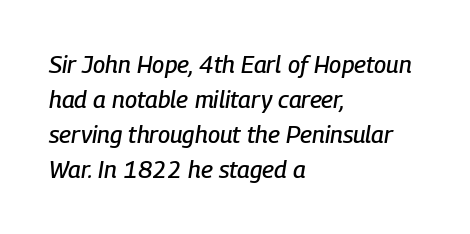
Q: Is the text italic (slanted)? A: Yes, it leans right by about 9 degrees.
Q: Is the text underlined? A: No.
Q: How is the paragraph aligned? A: Left-aligned.
Q: Is the spacing between letters normal or unusually wide? A: Normal.
Q: Is the spacing between lines tight, normal or loose? A: Normal.
